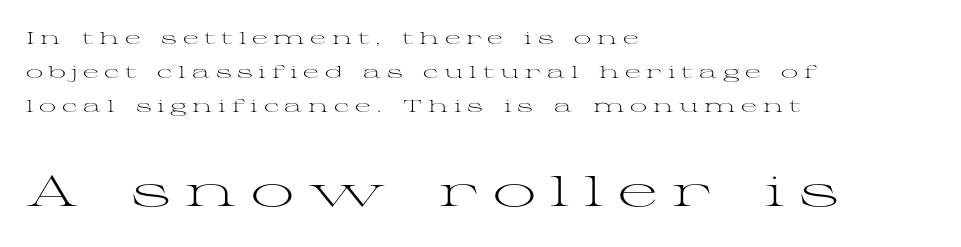
Q: Is the text bold? A: No.
Q: Is the text italic (slanted)? A: No, it is upright.
Q: Is the typeface a serif or a sans-serif typeface? A: Serif.
Q: Is the text underlined? A: No.
Q: How is the paragraph aligned? A: Left-aligned.
Q: Is the spacing between letters normal or unusually wide? A: Unusually wide.
Q: Is the spacing between lines tight, normal or loose? A: Loose.
Q: Which block of text is set in a larger size, the first (top) or the second (bottom)? A: The second (bottom) one.
Q: Width (condensed, normal, or wide)? A: Wide.
Q: Stroke contrast? A: Medium.
Q: x-height? A: Medium.
Q: Monospaced? A: No.
